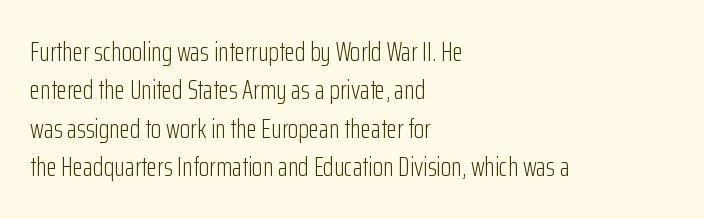
{"italic": "no", "bold": "no", "underline": "no", "align": "left", "line_spacing": "normal", "line_spacing_ratio": 1.42, "letter_spacing": "normal", "letter_spacing_em": 0.0, "glyph_px": 27}
